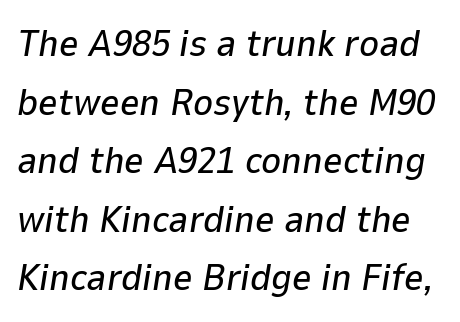
Q: Is the text italic (slanted)? A: Yes, it leans right by about 9 degrees.
Q: Is the text underlined? A: No.
Q: Is the spacing between letters normal or unusually wide? A: Normal.
Q: Is the spacing between lines tight, normal or loose? A: Normal.
Q: Width (condensed, normal, or wide)? A: Normal.
Q: Stroke contrast? A: Low.
Q: x-height? A: Medium.
Q: Monospaced? A: No.
